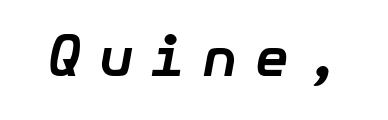
Q: Is the text bold? A: Yes.
Q: Is the text italic (slanted)? A: Yes, it leans right by about 10 degrees.
Q: Is the text underlined? A: No.
Q: Is the spacing between letters normal or unusually wide? A: Unusually wide.
Q: Width (condensed, normal, or wide)? A: Normal.
Q: Stroke contrast? A: Low.
Q: x-height? A: Medium.
